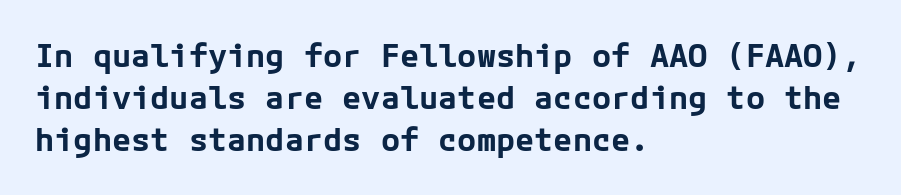
The image shows 32 px bold sans-serif type, upright; set left-aligned, normal line spacing (1.32x), normal letter spacing, not underlined; low stroke contrast and a medium x-height.
